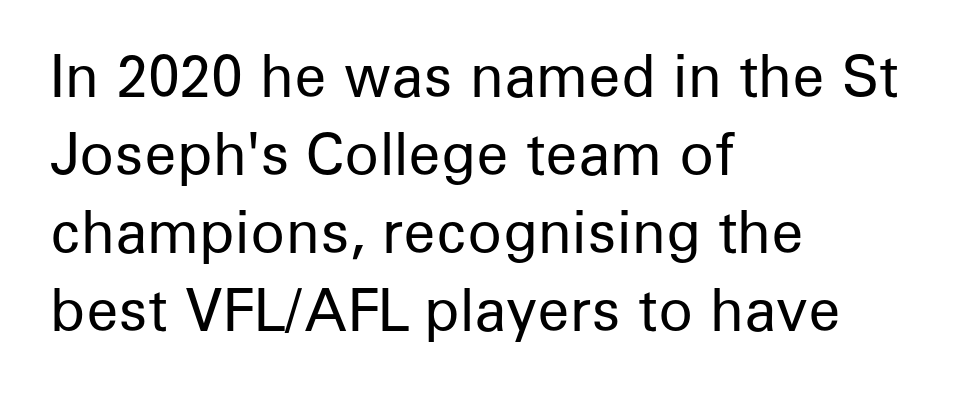
The image shows 57 px regular-weight sans-serif type, upright; set left-aligned, normal line spacing (1.37x), normal letter spacing, not underlined; low stroke contrast and a medium x-height.
